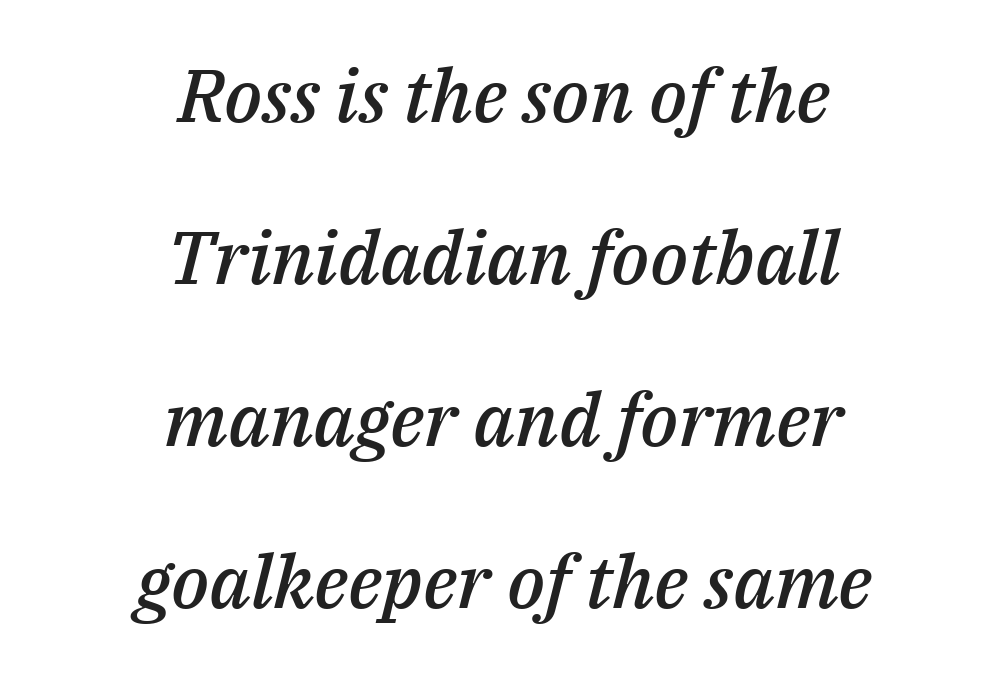
The setting favours the middle, as headings and verse often do. Each row of text sits above clean, open space. Spacing verdict: proportional, widths tailored to each character. The specimen reads as italic at a glance. Each glyph is drawn with semibold strokes, heavier than normal yet not fully bold.
